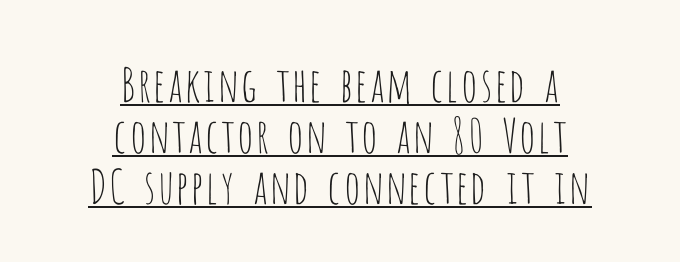
{"serif": "no", "italic": "no", "bold": "no", "weight": "thin", "width": "condensed", "stroke_contrast": "low", "x_height": "large", "monospaced": "no", "underline": "yes", "align": "center", "line_spacing": "tight", "line_spacing_ratio": 1.08, "letter_spacing": "normal", "letter_spacing_em": 0.0, "glyph_px": 47}
